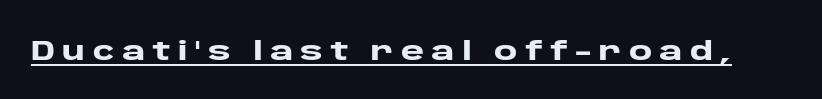
The letters carry no serifs — their stems end cleanly without finishing strokes. The gaps between neighbouring characters are conspicuously large. This sample has the flowing, uneven cadence of proportional lettering. The font's upright variant was chosen for this text.
